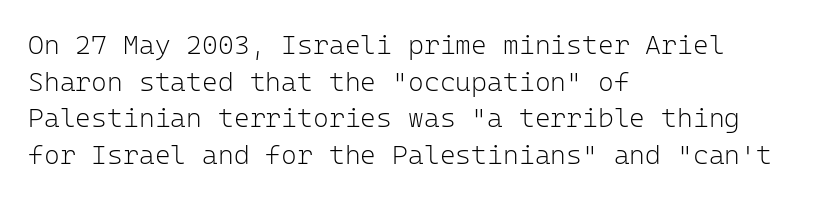
Reading down the block, your eye returns to a fixed left position each line. Do the letters lean? They stand straight. The strip under each line holds only bare page. Bold? No — there's no thickening of the strokes. Line spacing here is normal. Glyph-to-glyph distance matches everyday printed text.
